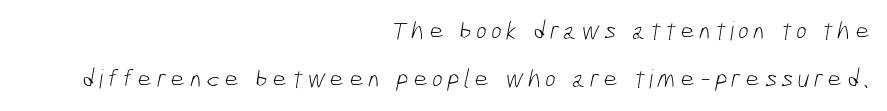
Q: Is the text bold? A: No.
Q: Is the text underlined? A: No.
Q: How is the paragraph aligned? A: Right-aligned.
